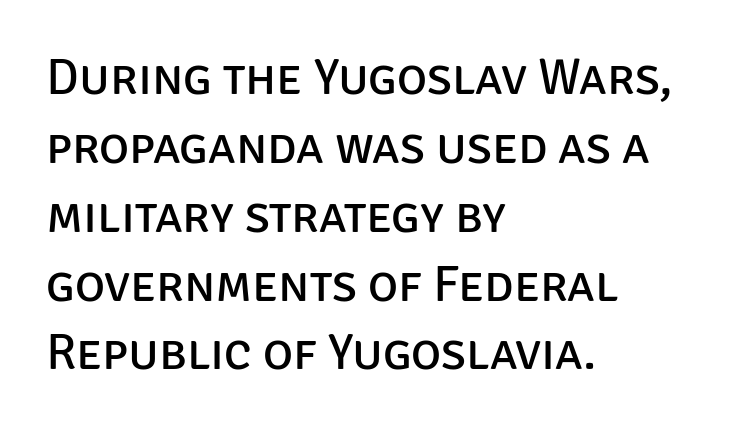
The image shows 51 px regular-weight sans-serif type, upright; set left-aligned, normal line spacing (1.35x), normal letter spacing, not underlined; low stroke contrast and a large x-height.
